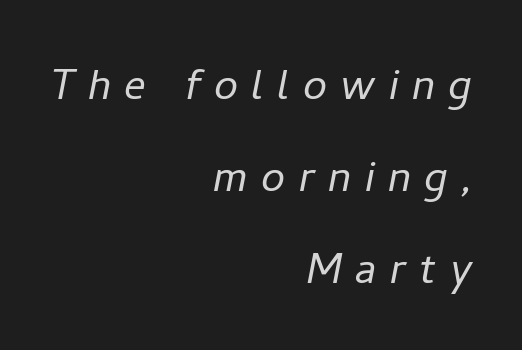
Q: Is the text bold? A: No.
Q: Is the text italic (slanted)? A: Yes, it leans right by about 11 degrees.
Q: Is the text underlined? A: No.
Q: How is the paragraph aligned? A: Right-aligned.
Q: Is the spacing between letters normal or unusually wide? A: Unusually wide.
Q: Is the spacing between lines tight, normal or loose? A: Normal.
Q: Width (condensed, normal, or wide)? A: Normal.
Q: Stroke contrast? A: Low.
Q: x-height? A: Medium.
Q: Monospaced? A: No.
